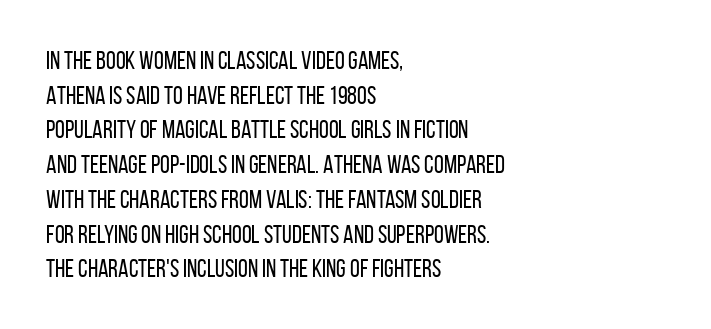
Q: Is the text bold? A: No.
Q: Is the text italic (slanted)? A: No, it is upright.
Q: Is the text underlined? A: No.
Q: How is the paragraph aligned? A: Left-aligned.
Q: Is the spacing between letters normal or unusually wide? A: Normal.
Q: Is the spacing between lines tight, normal or loose? A: Normal.
